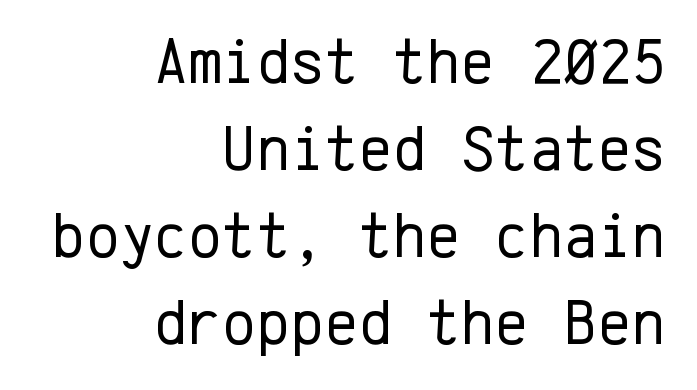
{"serif": "no", "italic": "no", "bold": "no", "weight": "regular", "width": "normal", "stroke_contrast": "low", "x_height": "medium", "monospaced": "yes", "underline": "no", "align": "right", "line_spacing": "normal", "line_spacing_ratio": 1.34, "letter_spacing": "normal", "letter_spacing_em": 0.0, "glyph_px": 65}
